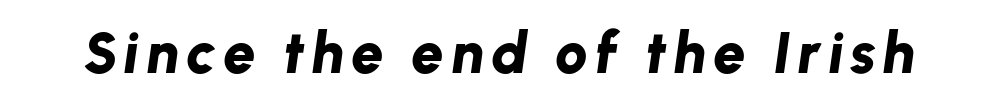
Q: Is the text bold? A: Yes.
Q: Is the text italic (slanted)? A: Yes, it leans right by about 8 degrees.
Q: Is the text underlined? A: No.
Q: Width (condensed, normal, or wide)? A: Normal.
Q: Stroke contrast? A: Low.
Q: x-height? A: Medium.
Q: Monospaced? A: No.
